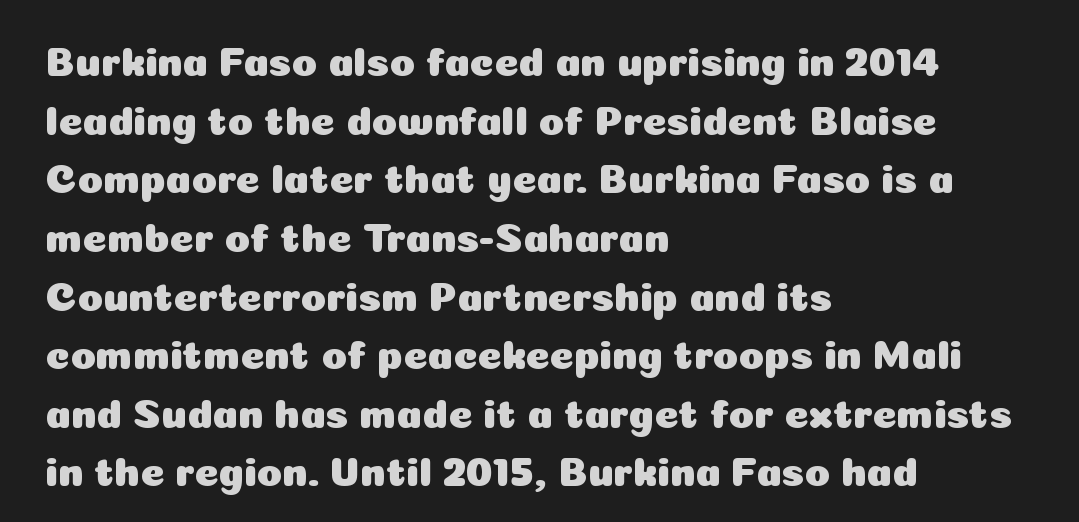
The string is rendered with underlining switched off. This is the regular roman posture of the typeface. The designer went with a sans here, leaving each stem footless. Letter spacing: default. A classic flush-left, rag-right setting is used for this passage. The passage shown stacks its lines at a standard gap.
